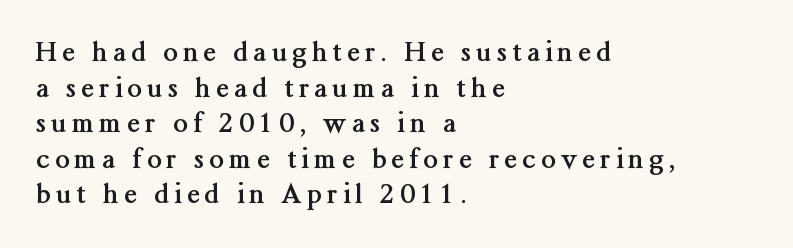
Q: Is the text bold? A: Yes.
Q: Is the text italic (slanted)? A: No, it is upright.
Q: Is the text underlined? A: No.
Q: How is the paragraph aligned? A: Left-aligned.
Q: Is the spacing between letters normal or unusually wide? A: Unusually wide.
Q: Is the spacing between lines tight, normal or loose? A: Normal.
